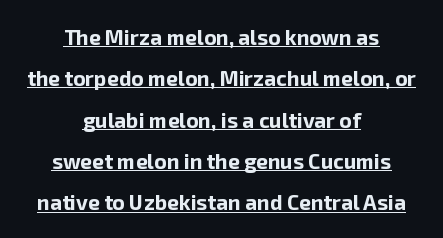
Glance below the letters and you will spot a drawn line. Inter-character spacing is left at the font's built-in metrics. The lettering holds an erect, upright posture throughout. If you measured baseline to baseline, you'd find a long distance. Each line is balanced around a shared central axis. Pretty heavy lettering here — definitely bold.
